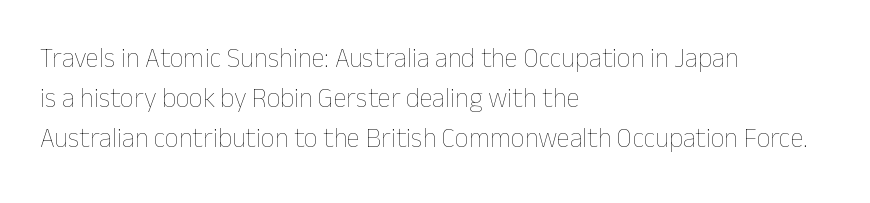
Q: Is the text bold? A: No.
Q: Is the text italic (slanted)? A: No, it is upright.
Q: Is the text underlined? A: No.
Q: How is the paragraph aligned? A: Left-aligned.
Q: Is the spacing between letters normal or unusually wide? A: Normal.
Q: Is the spacing between lines tight, normal or loose? A: Normal.
